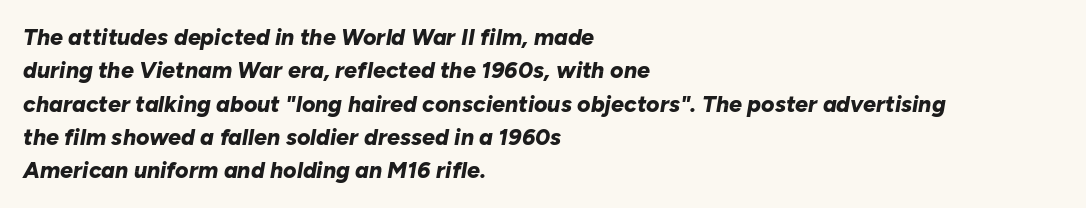
It's the slanting kind of type. The line-height multiplier appears to be the usual default. Any mark beneath the type? The region is blank. Its strokes are broad and dark, the hallmark of bold type.
